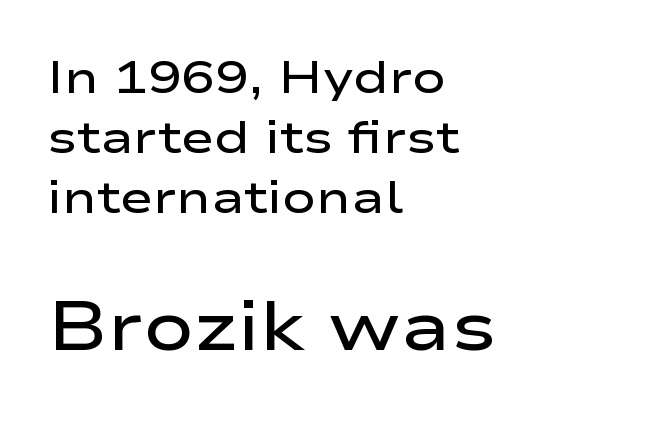
Q: Is the text bold? A: Semi-bold.
Q: Is the text italic (slanted)? A: No, it is upright.
Q: Is the typeface a serif or a sans-serif typeface? A: Sans-serif.
Q: Is the text underlined? A: No.
Q: How is the paragraph aligned? A: Left-aligned.
Q: Is the spacing between letters normal or unusually wide? A: Normal.
Q: Is the spacing between lines tight, normal or loose? A: Normal.
Q: Which block of text is set in a larger size, the first (top) or the second (bottom)? A: The second (bottom) one.
Q: Width (condensed, normal, or wide)? A: Wide.
Q: Stroke contrast? A: Low.
Q: x-height? A: Medium.
Q: Monospaced? A: No.
